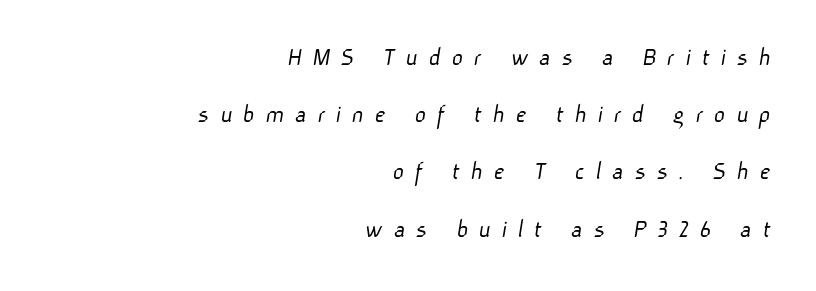
This sample trades compactness for vertical openness between lines. Type without underlining. This reads as an unemphasized weight, regular at the heaviest. Tracking value appears strongly positive — letters spread wide.
